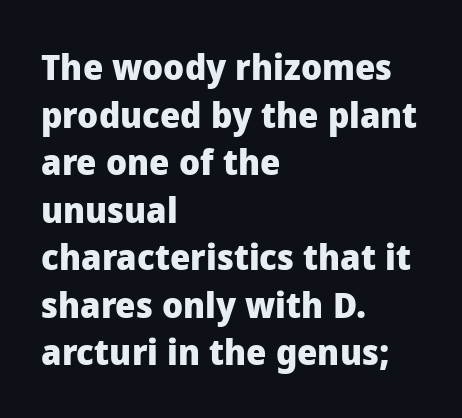
Nothing sits at the stroke ends, so this counts as sans-serif. Horizontal alignment here is leftward, the default for most running prose. Words appear dense and cohesive because spacing is normal. On the weight axis this lands at bold, roughly 700. Looks like regular typesetting: each glyph gets only the width it needs. You can tell it's not italic because the verticals are truly vertical.
